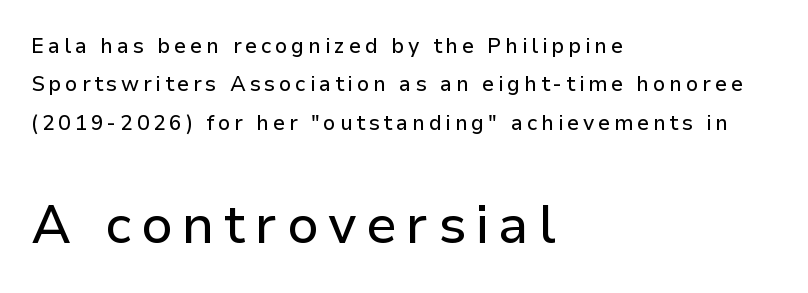
Q: Is the text italic (slanted)? A: No, it is upright.
Q: Is the typeface a serif or a sans-serif typeface? A: Sans-serif.
Q: Is the text underlined? A: No.
Q: How is the paragraph aligned? A: Left-aligned.
Q: Which block of text is set in a larger size, the first (top) or the second (bottom)? A: The second (bottom) one.
Q: Width (condensed, normal, or wide)? A: Normal.
Q: Stroke contrast? A: Low.
Q: x-height? A: Medium.
Q: Monospaced? A: No.
